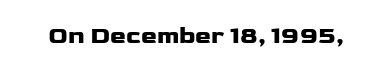
The image shows 24 px bold type, upright; set normal letter spacing, not underlined.
